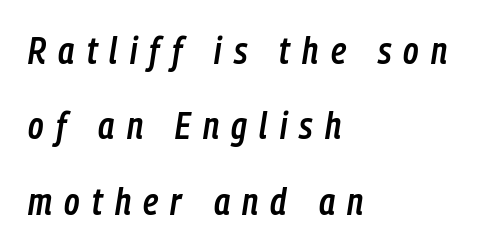
The image shows 37 px semibold, condensed type, italic (leaning right); set left-aligned, loose line spacing (2.04x), unusually wide letter spacing (+0.33 em), not underlined; low stroke contrast and a medium x-height.
